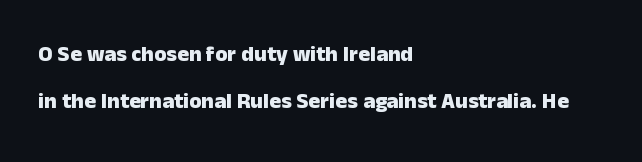
{"italic": "no", "bold": "yes", "underline": "no", "align": "left", "line_spacing": "loose", "line_spacing_ratio": 2.15, "letter_spacing": "normal", "letter_spacing_em": 0.0, "glyph_px": 22}
